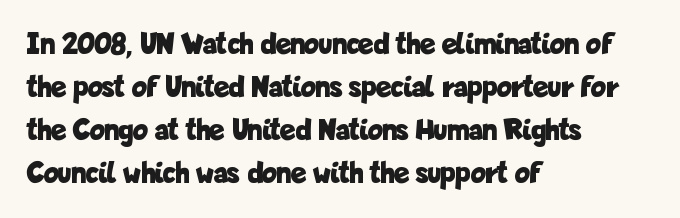
Short and long lines alike share a common starting point at left. The passage shown is typed in a proportional face where columns would drift. The rendering shows plain stroke endings on the letterforms — a sans-serif design. Between one letter and the next there's only the usual sliver of space.
